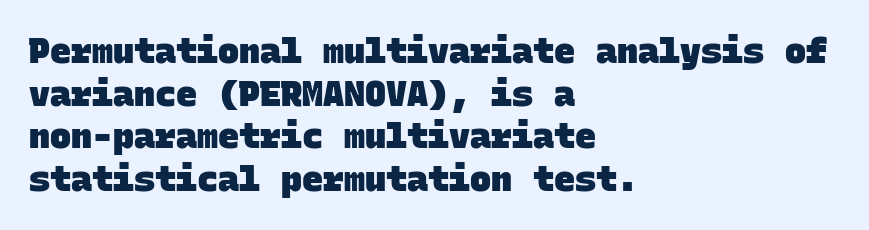
Q: Is the text bold? A: Yes.
Q: Is the typeface a serif or a sans-serif typeface? A: Sans-serif.
Q: Is the text underlined? A: No.
Q: How is the paragraph aligned? A: Left-aligned.
Q: Is the spacing between letters normal or unusually wide? A: Normal.
Q: Width (condensed, normal, or wide)? A: Normal.
Q: Stroke contrast? A: Low.
Q: x-height? A: Large.
Q: Monospaced? A: Yes.
